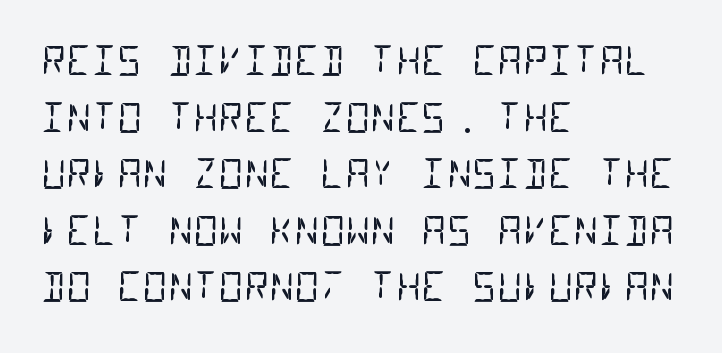
Here the glyphs are tracked normally, forming tight word shapes. Caption: face not bold, strokes unweighted. If you drew a ruler down the left edge, every line would touch it. Nobody drew a line under any word here. Does the leading feel generous? No, just average.
